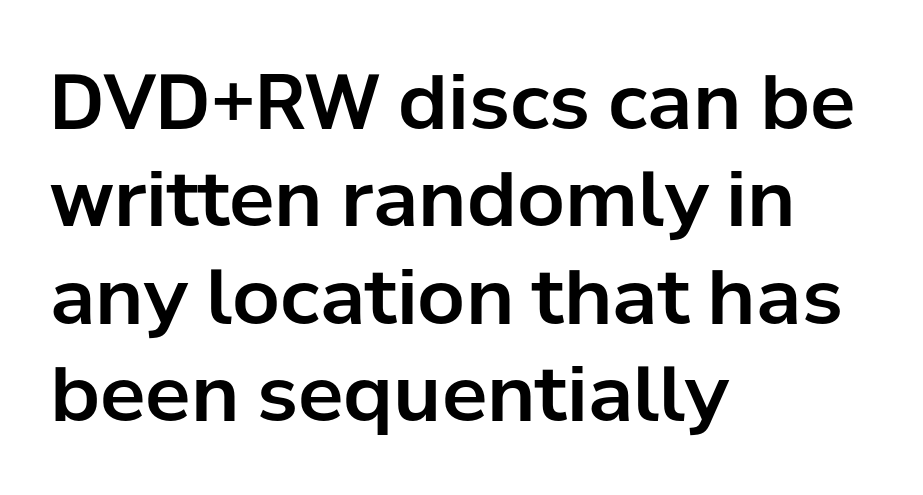
Q: Is the text italic (slanted)? A: No, it is upright.
Q: Is the typeface a serif or a sans-serif typeface? A: Sans-serif.
Q: Is the text underlined? A: No.
Q: How is the paragraph aligned? A: Left-aligned.
Q: Is the spacing between letters normal or unusually wide? A: Normal.
Q: Is the spacing between lines tight, normal or loose? A: Normal.
Q: Width (condensed, normal, or wide)? A: Normal.
Q: Stroke contrast? A: Low.
Q: x-height? A: Medium.
Q: Monospaced? A: No.
